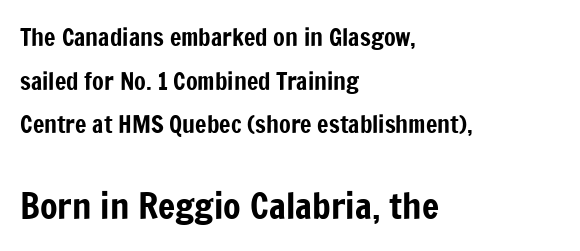
Leftover space on each line is placed entirely after the last word. Character widths vary here, with narrow letters taking less room than wide ones. Letters rest on an invisible, unmarked baseline. The lower block of text is set noticeably larger than the block above it.
